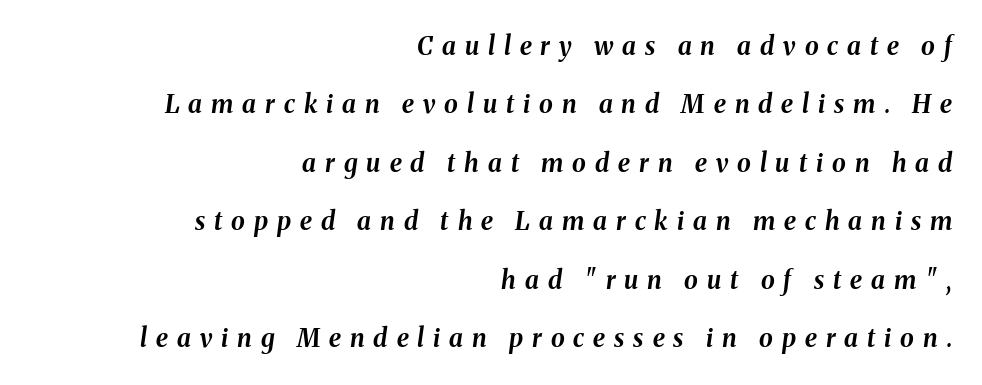
{"italic": "yes", "lean": "right", "slant_degrees": 8, "bold": "yes", "underline": "no", "align": "right", "line_spacing": "loose", "line_spacing_ratio": 2.34, "letter_spacing": "wide", "letter_spacing_em": 0.36, "glyph_px": 25}
